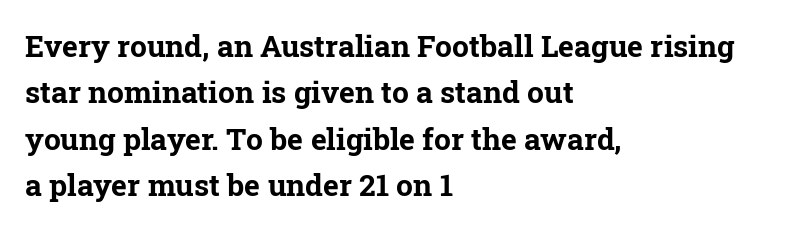
Each line starts at the same left margin while the right side varies. This sample uses an upright cut, with every glyph sitting square on the baseline. Letters rest on an invisible, unmarked baseline. Type style note: has serifs.
